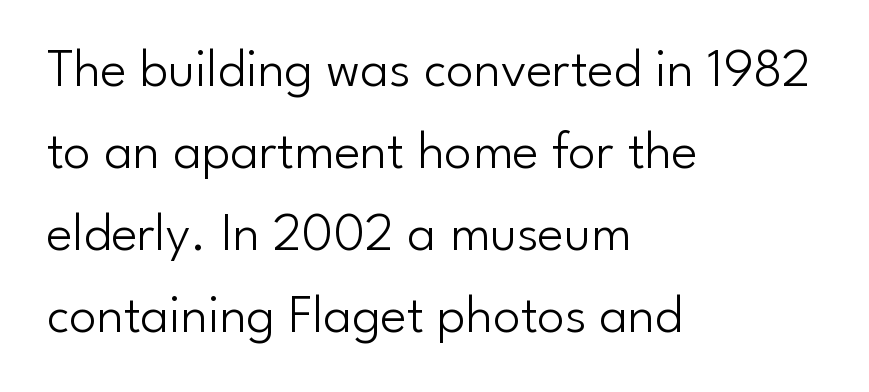
{"serif": "no", "italic": "no", "bold": "no", "weight": "light", "width": "normal", "stroke_contrast": "low", "x_height": "small", "monospaced": "no", "underline": "no", "align": "left", "line_spacing": "normal", "line_spacing_ratio": 1.49, "letter_spacing": "normal", "letter_spacing_em": 0.0, "glyph_px": 55}
